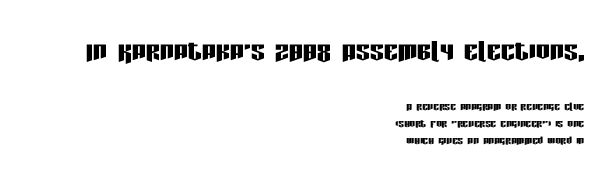
{"serif": "no", "italic": "no", "width": "condensed", "stroke_contrast": "low", "x_height": "large", "monospaced": "no", "underline": "no", "align": "right", "line_spacing_ratio": 1.2, "letter_spacing": "normal", "letter_spacing_em": 0.0, "larger_block": "first", "size_ratio": 2.5, "glyph_px": 35}
